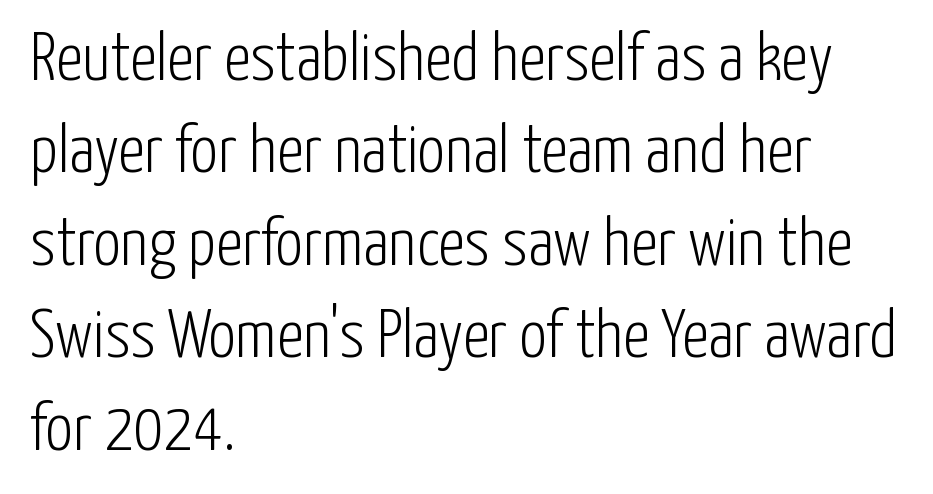
The image shows 68 px light, condensed sans-serif type, upright; set left-aligned, normal line spacing (1.36x), normal letter spacing, not underlined; low stroke contrast and a medium x-height.
